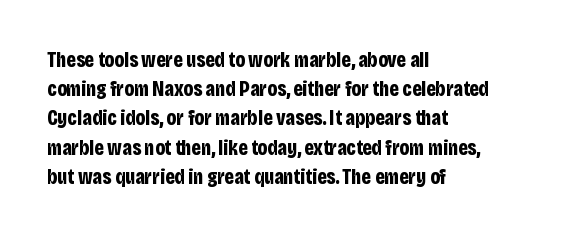
{"italic": "no", "bold": "yes", "underline": "no", "align": "left", "line_spacing": "normal", "line_spacing_ratio": 1.39, "letter_spacing": "normal", "letter_spacing_em": 0.0, "glyph_px": 21}
